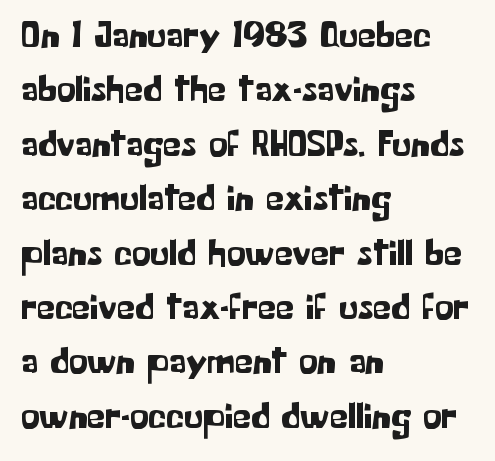
A roman cut, with each character standing at attention. Interline gaps are of average width in this sample. What kind of face is this? One without serifs — a sans. These lines are rendered in a variable-pitch font. Rule under the text: the space is simply empty.
